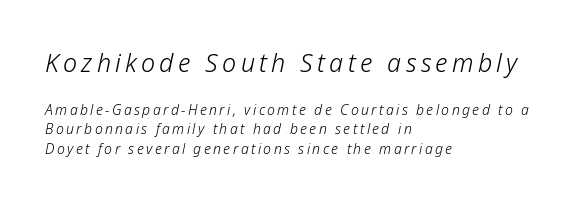
If you drew a line through each stem, it would be angled. Compared with a centered layout, this one pins lines to the left instead. The gap between lines stays unmarked. Stem width sits at or under what a default text font uses.
